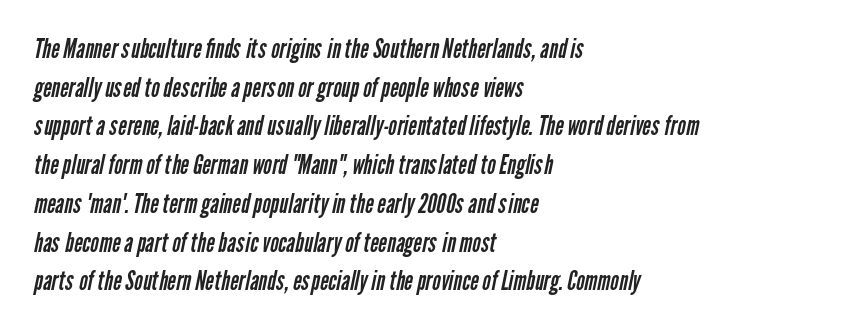
{"bold": "no", "underline": "no", "align": "left", "line_spacing": "normal", "line_spacing_ratio": 1.49, "letter_spacing": "normal", "letter_spacing_em": 0.0, "glyph_px": 26}
